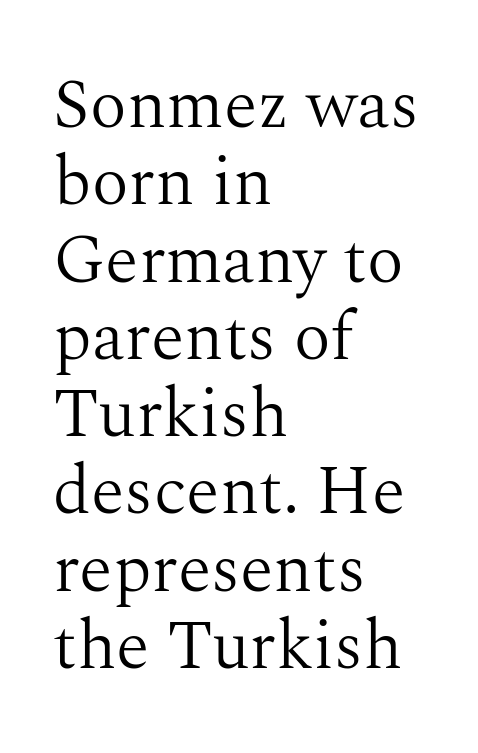
Q: Is the text bold? A: No.
Q: Is the text italic (slanted)? A: No, it is upright.
Q: Is the typeface a serif or a sans-serif typeface? A: Serif.
Q: Is the text underlined? A: No.
Q: How is the paragraph aligned? A: Left-aligned.
Q: Is the spacing between letters normal or unusually wide? A: Normal.
Q: Is the spacing between lines tight, normal or loose? A: Tight.
Q: Width (condensed, normal, or wide)? A: Normal.
Q: Stroke contrast? A: Medium.
Q: x-height? A: Medium.
Q: Monospaced? A: No.
